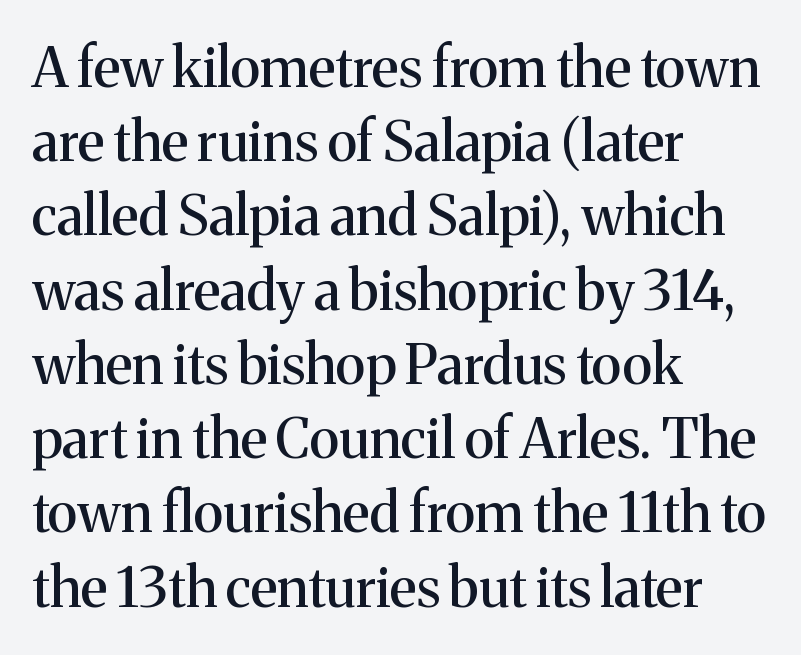
Q: Is the text italic (slanted)? A: No, it is upright.
Q: Is the typeface a serif or a sans-serif typeface? A: Serif.
Q: Is the text underlined? A: No.
Q: How is the paragraph aligned? A: Left-aligned.
Q: Is the spacing between letters normal or unusually wide? A: Normal.
Q: Is the spacing between lines tight, normal or loose? A: Normal.
Q: Width (condensed, normal, or wide)? A: Normal.
Q: Stroke contrast? A: Medium.
Q: x-height? A: Medium.
Q: Monospaced? A: No.
